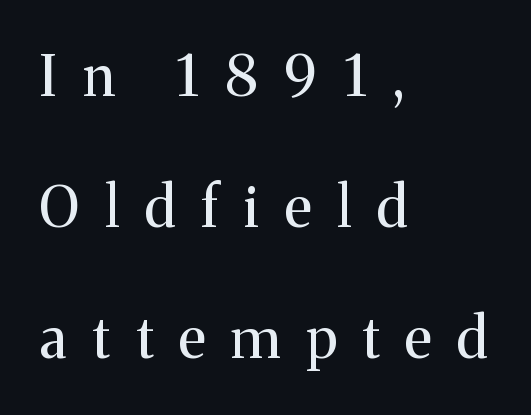
Nobody drew a line under any word here. Short note: letters widely spaced. Each letter keeps its own natural width here, so spacing adapts to shape. Reading down the block, your eye returns to a fixed left position each line.
